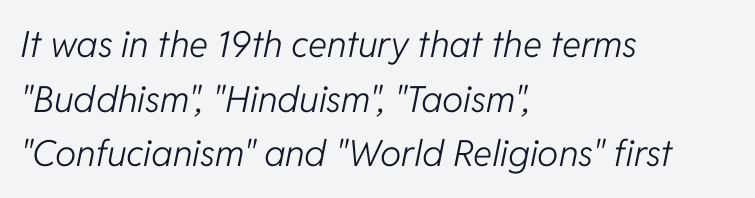
The image shows 36 px light type, italic (leaning right); set left-aligned, normal line spacing (1.52x), normal letter spacing, not underlined; low stroke contrast and a medium x-height.
